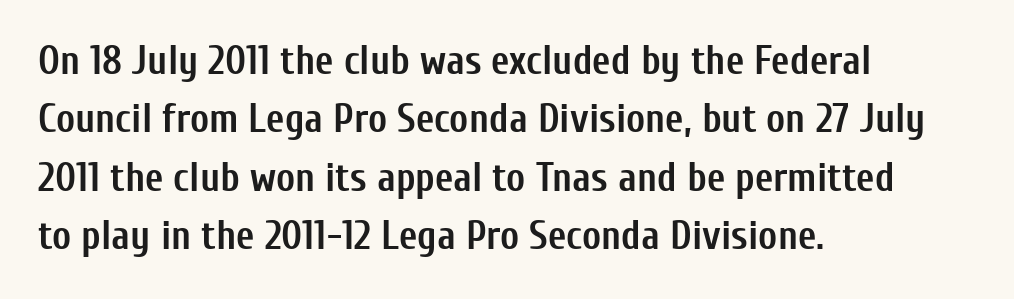
Q: Is the text bold? A: Yes.
Q: Is the text italic (slanted)? A: No, it is upright.
Q: Is the typeface a serif or a sans-serif typeface? A: Sans-serif.
Q: Is the text underlined? A: No.
Q: How is the paragraph aligned? A: Left-aligned.
Q: Is the spacing between letters normal or unusually wide? A: Normal.
Q: Is the spacing between lines tight, normal or loose? A: Normal.
Q: Width (condensed, normal, or wide)? A: Condensed.
Q: Stroke contrast? A: Low.
Q: x-height? A: Medium.
Q: Monospaced? A: No.
